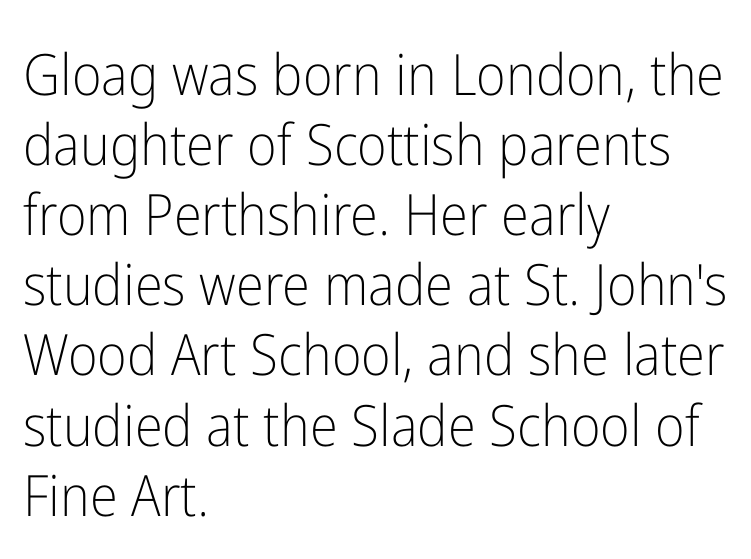
Nobody drew a line under any word here. Ascenders rise straight up at ninety degrees. Line beginnings align vertically; line endings do not. Observe the absence of serifs on each vertical stroke in this sample. You could not count columns in this text — the font is proportionally spaced. Tracking value appears to be zero — textbook default spacing.
